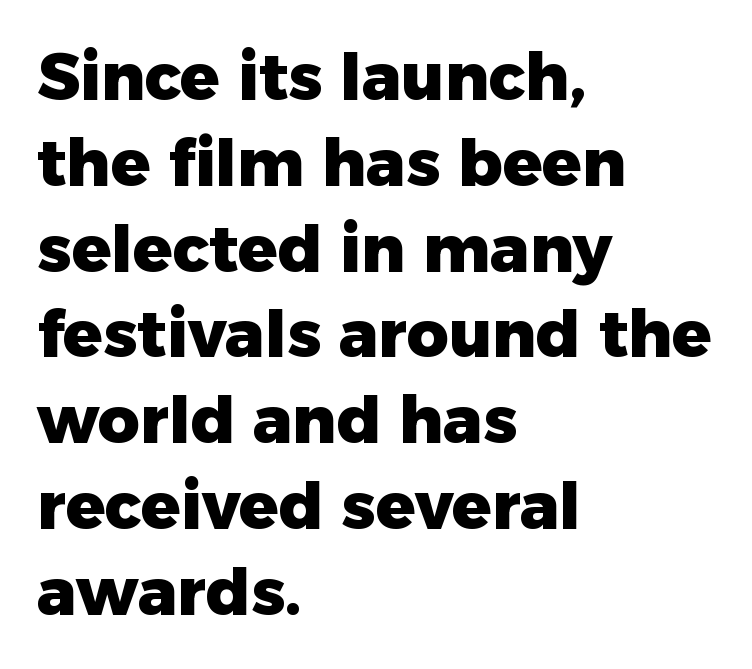
The image shows 65 px heavy sans-serif type, upright; set left-aligned, normal line spacing (1.32x), normal letter spacing, not underlined; low stroke contrast and a medium x-height.
